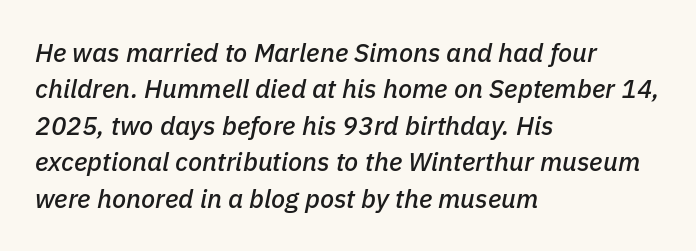
Q: Is the text italic (slanted)? A: Yes, it leans right by about 11 degrees.
Q: Is the text underlined? A: No.
Q: How is the paragraph aligned? A: Left-aligned.
Q: Is the spacing between letters normal or unusually wide? A: Normal.
Q: Is the spacing between lines tight, normal or loose? A: Normal.
